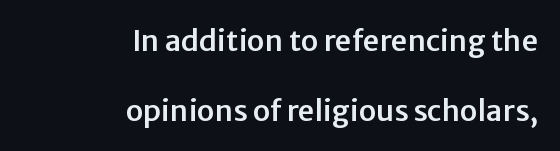
The image shows 29 px sans-serif type, upright; set right-aligned, loose line spacing (2.4x), normal letter spacing, not underlined; low stroke contrast and a medium x-height.
